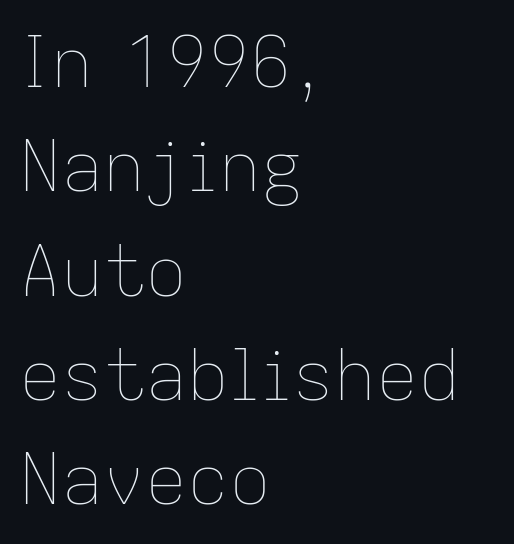
The image shows 70 px thin type, upright; set left-aligned, normal line spacing (1.49x), normal letter spacing, not underlined; low stroke contrast and a medium x-height.
